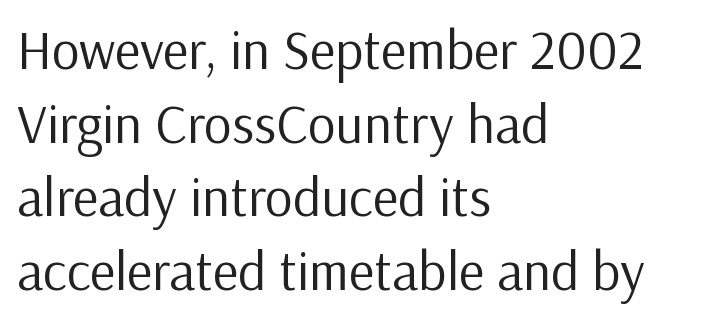
The image shows 55 px regular-weight sans-serif type, upright; set left-aligned, normal line spacing (1.34x), normal letter spacing, not underlined; low stroke contrast and a medium x-height.
